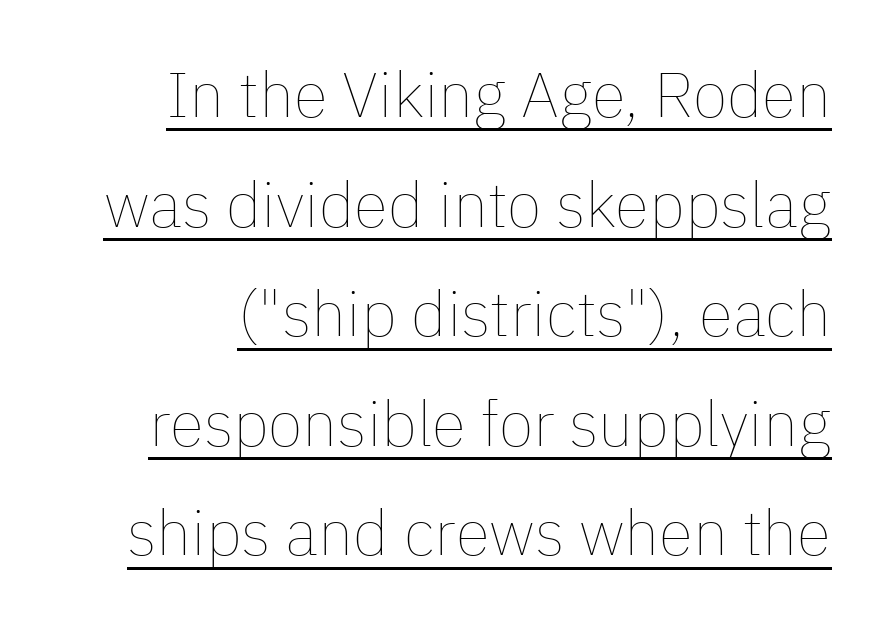
The image shows 63 px thin type, upright; set right-aligned, line spacing 1.74x, normal letter spacing, underlined; low stroke contrast and a medium x-height.
